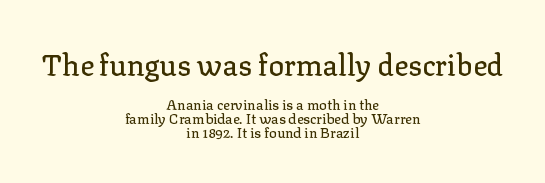
Alignment: centered. The upper block of text is set noticeably larger than the block beneath it. The text was rendered using a seriffed face with decorative stroke endings. There is no visible air inserted between adjacent glyphs. Think of a printed novel: that variable character pitch is what you see here.
